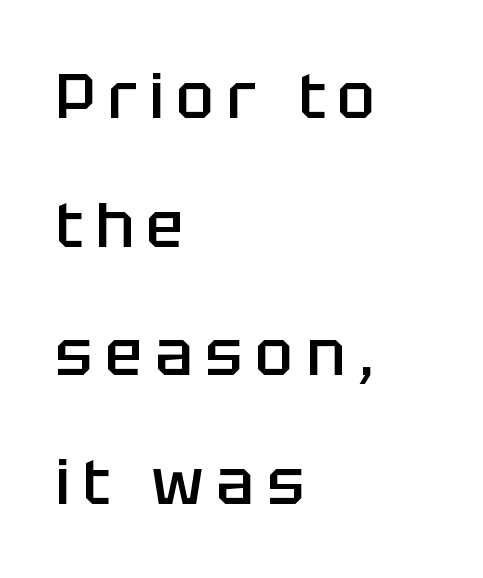
Caption: semibold face, moderately heavy strokes. Examine the stroke ends and you'll find no serifs. Horizontal alignment here is leftward, the default for most running prose. This rendering features lettering with no underline.
